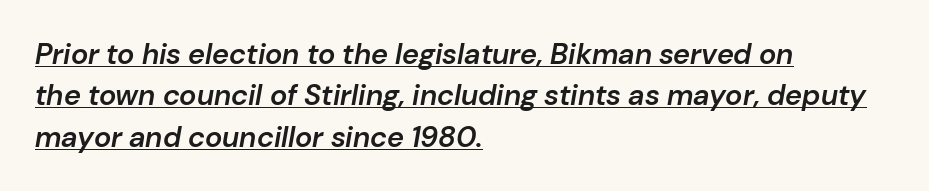
{"italic": "yes", "lean": "right", "slant_degrees": 10, "bold": "semi", "weight": "semibold", "width": "normal", "stroke_contrast": "low", "x_height": "medium", "monospaced": "no", "underline": "yes", "align": "left", "line_spacing": "normal", "line_spacing_ratio": 1.43, "letter_spacing": "normal", "letter_spacing_em": 0.0, "glyph_px": 29}
